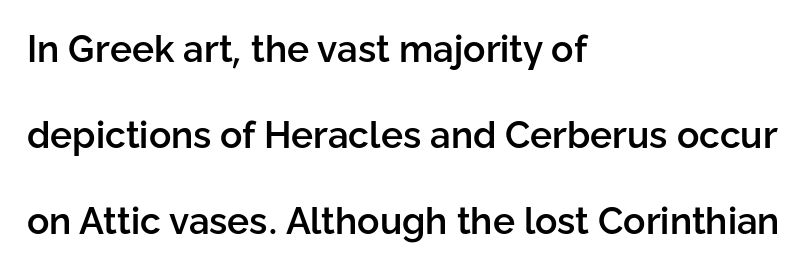
Q: Is the text bold? A: Semi-bold.
Q: Is the text italic (slanted)? A: No, it is upright.
Q: Is the typeface a serif or a sans-serif typeface? A: Sans-serif.
Q: Is the text underlined? A: No.
Q: How is the paragraph aligned? A: Left-aligned.
Q: Is the spacing between letters normal or unusually wide? A: Normal.
Q: Is the spacing between lines tight, normal or loose? A: Loose.
Q: Width (condensed, normal, or wide)? A: Normal.
Q: Stroke contrast? A: Low.
Q: x-height? A: Medium.
Q: Monospaced? A: No.
